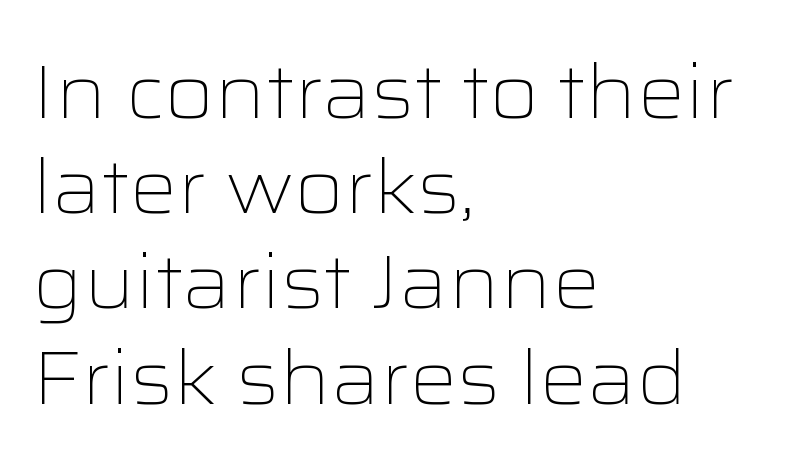
The image shows 75 px light, wide sans-serif type, upright; set left-aligned, normal line spacing (1.27x), normal letter spacing, not underlined; low stroke contrast and a medium x-height.
